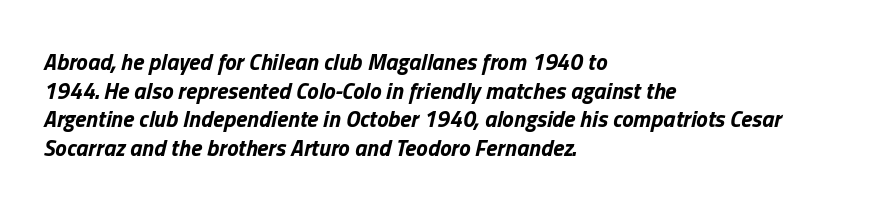
Reading down the block, your eye returns to a fixed left position each line. The face used here is rendered with its standard letterfit. This is heavy type, rendered in bold. A normal amount of white space separates one row of letters from the next. Emphasis-style slanted type is in use. Honestly, there is no underline to notice here at all.
